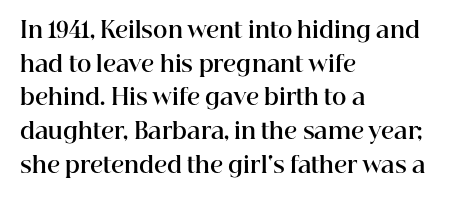
Q: Is the text bold? A: Yes.
Q: Is the text italic (slanted)? A: No, it is upright.
Q: Is the text underlined? A: No.
Q: How is the paragraph aligned? A: Left-aligned.
Q: Is the spacing between letters normal or unusually wide? A: Normal.
Q: Is the spacing between lines tight, normal or loose? A: Normal.
